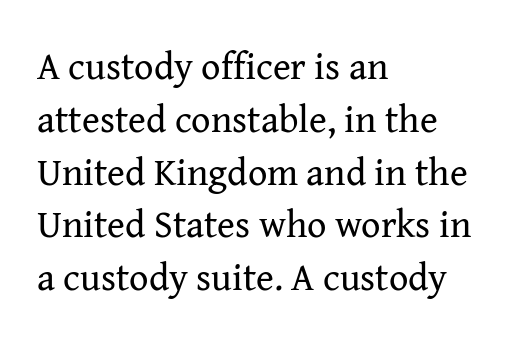
The compositor pushed each line to the left boundary. Type style note: has serifs. Short note: letters normally spaced. The rendering uses natural spacing where letterforms have individual widths. The letters stand straight up with perfectly vertical stems. These lines sit exactly where default settings would place them.
